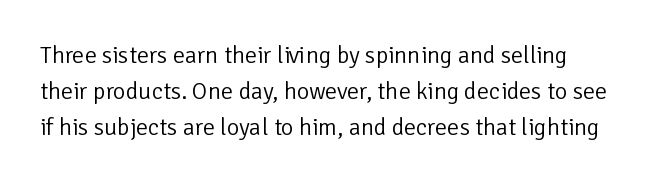
Q: Is the text bold? A: No.
Q: Is the text italic (slanted)? A: No, it is upright.
Q: Is the text underlined? A: No.
Q: Is the spacing between letters normal or unusually wide? A: Normal.
Q: Is the spacing between lines tight, normal or loose? A: Normal.
